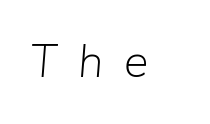
Q: Is the text bold? A: No.
Q: Is the text italic (slanted)? A: Yes, it leans right by about 5 degrees.
Q: Is the text underlined? A: No.
Q: Is the spacing between letters normal or unusually wide? A: Unusually wide.
Q: Width (condensed, normal, or wide)? A: Normal.
Q: Stroke contrast? A: Low.
Q: x-height? A: Medium.
Q: Monospaced? A: No.
